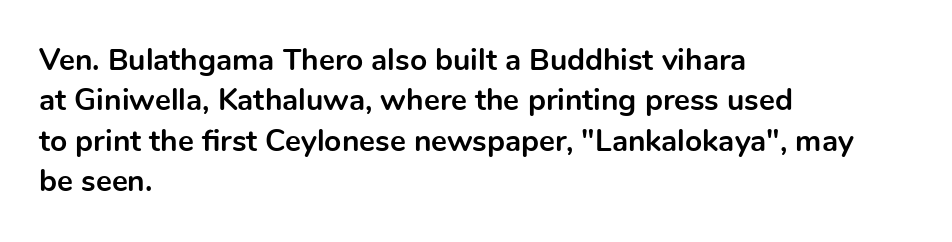
The image shows 30 px bold sans-serif type, upright; set left-aligned, normal line spacing (1.35x), normal letter spacing, not underlined; a medium x-height.
